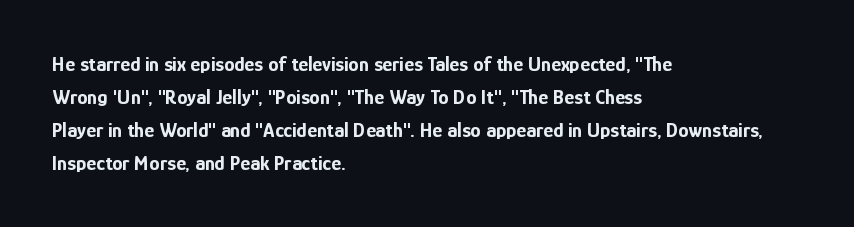
The sample has been set heavy, in full bold. Any mark beneath the type? The region is blank. The ragged edge is on the right, which tells us the setting is flush left. This sample uses plain, unmodified letter spacing. Posture: vertical. Does the leading feel generous? No, just average.
